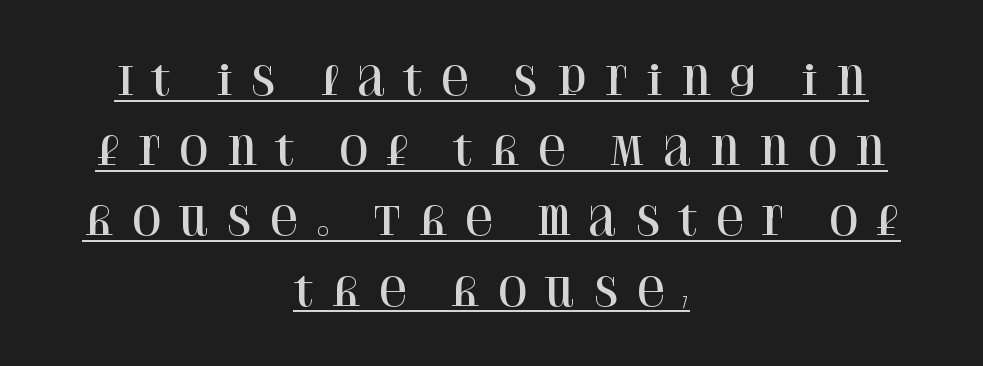
Q: Is the text italic (slanted)? A: No, it is upright.
Q: Is the typeface a serif or a sans-serif typeface? A: Serif.
Q: Is the text underlined? A: Yes.
Q: How is the paragraph aligned? A: Centered.
Q: Is the spacing between letters normal or unusually wide? A: Unusually wide.
Q: Width (condensed, normal, or wide)? A: Normal.
Q: Stroke contrast? A: High.
Q: x-height? A: Large.
Q: Monospaced? A: No.
